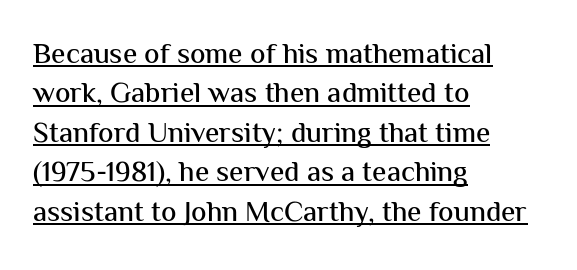
Q: Is the text italic (slanted)? A: No, it is upright.
Q: Is the typeface a serif or a sans-serif typeface? A: Sans-serif.
Q: Is the text underlined? A: Yes.
Q: How is the paragraph aligned? A: Left-aligned.
Q: Is the spacing between letters normal or unusually wide? A: Normal.
Q: Is the spacing between lines tight, normal or loose? A: Normal.
Q: Width (condensed, normal, or wide)? A: Normal.
Q: Stroke contrast? A: Medium.
Q: x-height? A: Medium.
Q: Monospaced? A: No.
